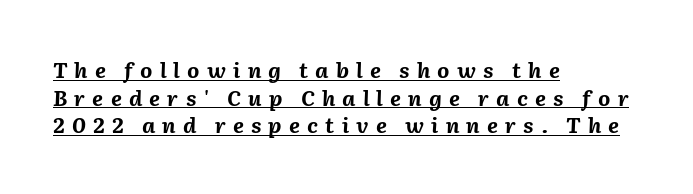
Q: Is the text bold? A: Yes.
Q: Is the text italic (slanted)? A: Yes, it leans right by about 2 degrees.
Q: Is the text underlined? A: Yes.
Q: How is the paragraph aligned? A: Left-aligned.
Q: Is the spacing between letters normal or unusually wide? A: Unusually wide.
Q: Is the spacing between lines tight, normal or loose? A: Normal.
